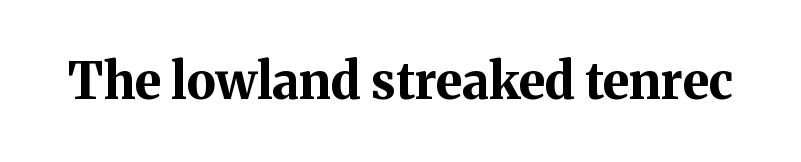
Q: Is the text bold? A: Yes.
Q: Is the text italic (slanted)? A: No, it is upright.
Q: Is the typeface a serif or a sans-serif typeface? A: Serif.
Q: Is the text underlined? A: No.
Q: Is the spacing between letters normal or unusually wide? A: Normal.
Q: Width (condensed, normal, or wide)? A: Normal.
Q: Stroke contrast? A: Medium.
Q: x-height? A: Medium.
Q: Monospaced? A: No.
